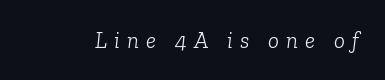
The image shows 23 px text type, italic (leaning right); set unusually wide letter spacing (+0.3 em), not underlined.
